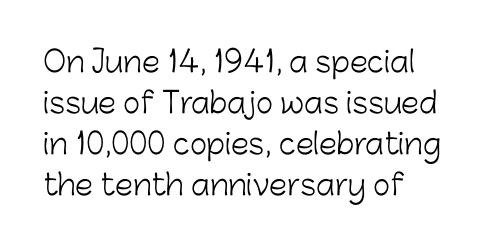
Q: Is the text bold? A: No.
Q: Is the text italic (slanted)? A: No, it is upright.
Q: Is the typeface a serif or a sans-serif typeface? A: Sans-serif.
Q: Is the text underlined? A: No.
Q: How is the paragraph aligned? A: Left-aligned.
Q: Is the spacing between letters normal or unusually wide? A: Normal.
Q: Is the spacing between lines tight, normal or loose? A: Normal.
Q: Width (condensed, normal, or wide)? A: Normal.
Q: Stroke contrast? A: Low.
Q: x-height? A: Medium.
Q: Monospaced? A: No.
